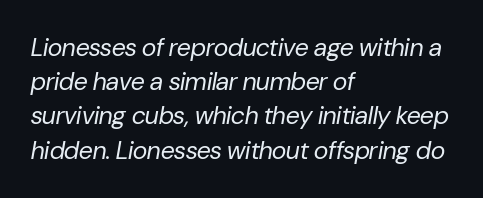
The image shows 25 px text type, italic (leaning right); set left-aligned, normal line spacing (1.37x), normal letter spacing, not underlined.
